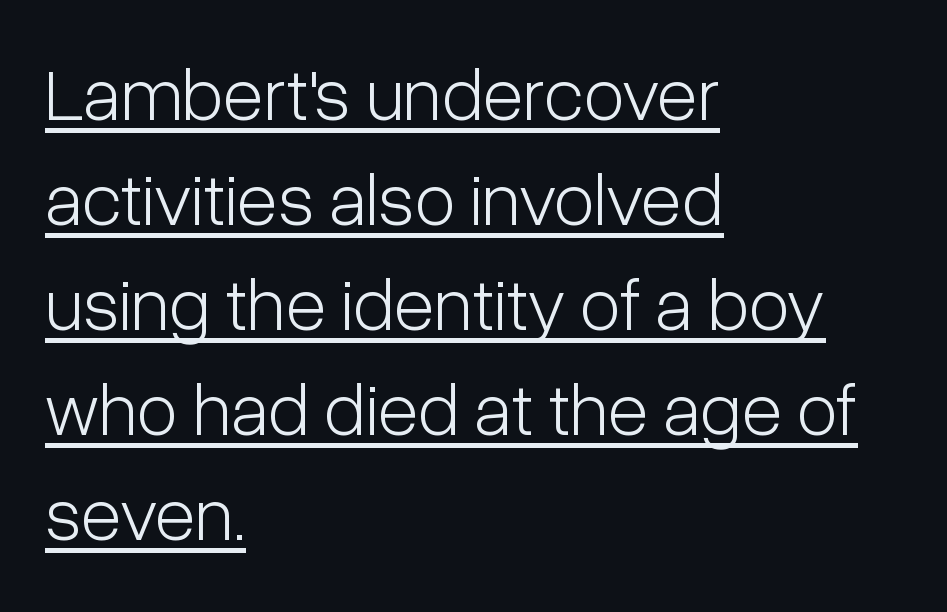
The image shows 75 px light, condensed sans-serif type, upright; set left-aligned, normal line spacing (1.4x), normal letter spacing, underlined; low stroke contrast and a medium x-height.
